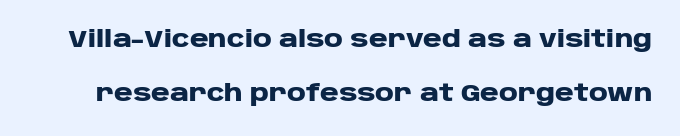
{"italic": "no", "bold": "yes", "underline": "no", "line_spacing": "loose", "line_spacing_ratio": 2.36, "letter_spacing": "normal", "letter_spacing_em": 0.0, "glyph_px": 23}
